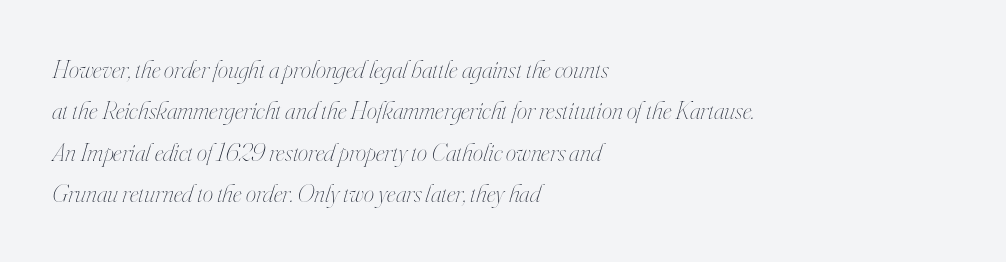
Q: Is the text bold? A: No.
Q: Is the text italic (slanted)? A: Yes, it leans right by about 16 degrees.
Q: Is the text underlined? A: No.
Q: How is the paragraph aligned? A: Left-aligned.
Q: Is the spacing between letters normal or unusually wide? A: Normal.
Q: Is the spacing between lines tight, normal or loose? A: Normal.
